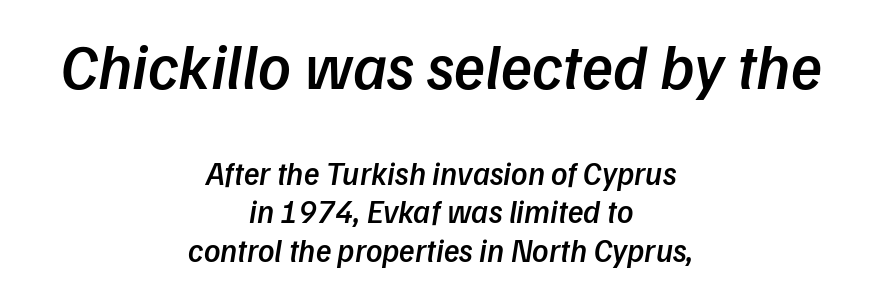
The image shows 64 px semibold sans-serif type; set centered, line spacing 1.21x, normal letter spacing, not underlined; the first (top) block is 2.0x larger; low stroke contrast and a medium x-height.
